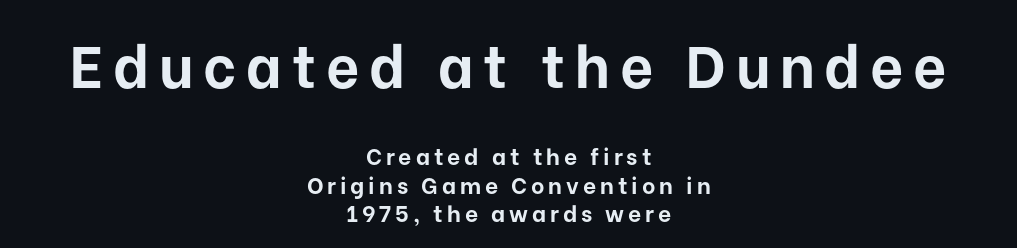
Ascenders rise straight up at ninety degrees. What kind of face is this? One without serifs — a sans. These words are printed bold, with thick strokes throughout. These lines stack symmetrically, like a column narrowing and widening about its center. Clear beneath every line of the passage. The face used here is proportionally spaced, like ordinary book or web type.
